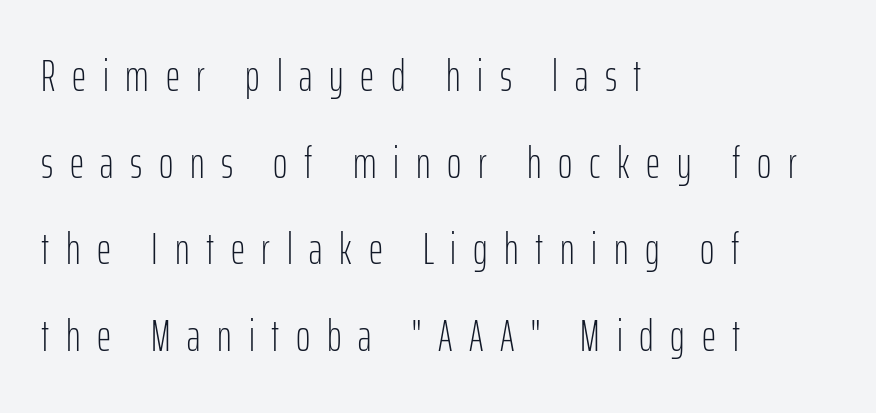
{"serif": "no", "italic": "no", "bold": "no", "weight": "light", "width": "condensed", "stroke_contrast": "low", "x_height": "medium", "monospaced": "no", "underline": "no", "align": "left", "line_spacing": "loose", "line_spacing_ratio": 1.97, "letter_spacing": "wide", "letter_spacing_em": 0.38, "glyph_px": 44}
